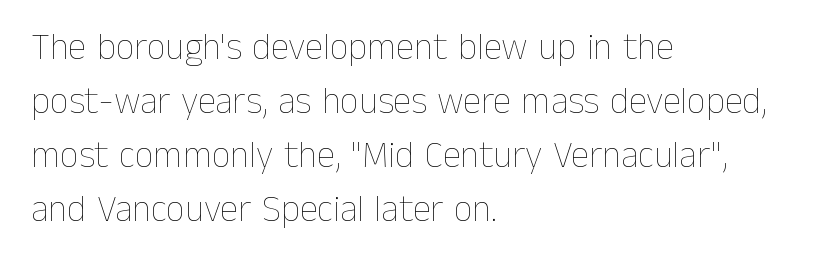
{"italic": "no", "bold": "no", "weight": "thin", "width": "normal", "stroke_contrast": "low", "x_height": "medium", "monospaced": "no", "underline": "no", "align": "left", "line_spacing": "normal", "line_spacing_ratio": 1.46, "letter_spacing": "normal", "letter_spacing_em": 0.0, "glyph_px": 37}
